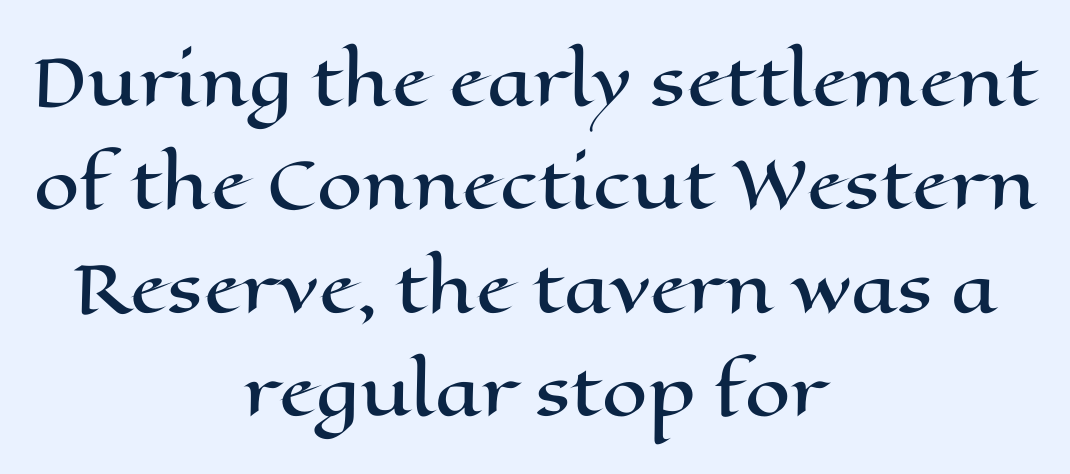
The image shows 65 px wide type, upright; set centered, normal line spacing (1.59x), normal letter spacing, not underlined; high stroke contrast and a medium x-height.
